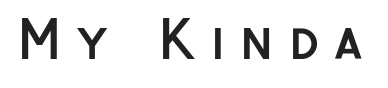
Posture: straight, roman, zero tilt. In terms of letterspacing, this is a distinctly airy, spread setting. Heavy, bold letterforms. The zone under the glyphs is completely vacant. Typographically, this falls in the sans-serif category.
